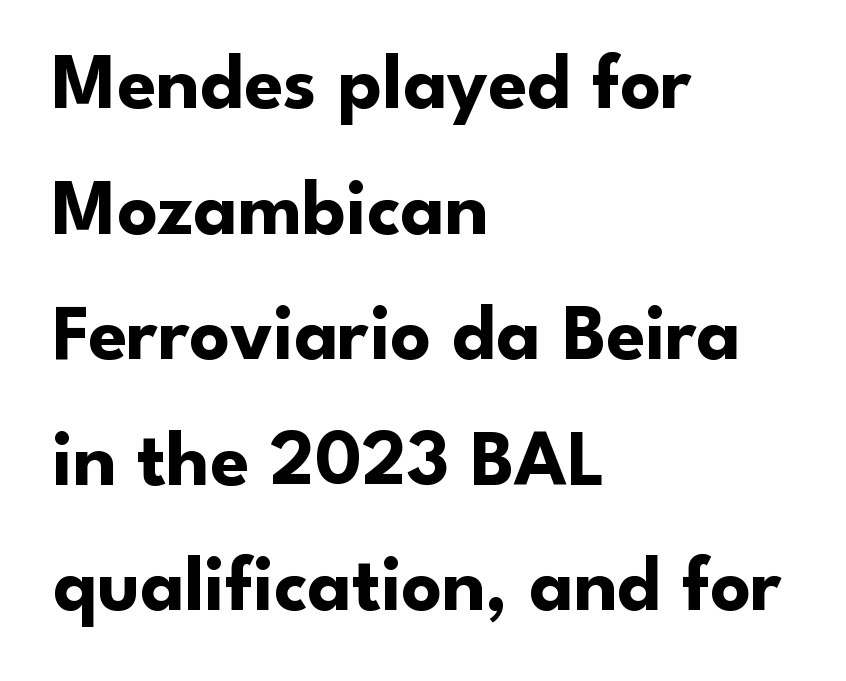
Students, observe: this is what conventionally led text looks like. The gaps between neighbouring characters are ordinary and unremarkable. In terms of posture, this sample is upright. A sans-serif font was chosen for this passage.
